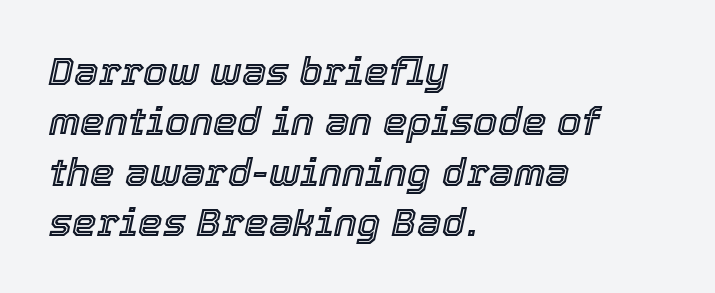
Q: Is the text italic (slanted)? A: Yes, it leans right by about 12 degrees.
Q: Is the text underlined? A: No.
Q: How is the paragraph aligned? A: Left-aligned.
Q: Is the spacing between letters normal or unusually wide? A: Normal.
Q: Is the spacing between lines tight, normal or loose? A: Normal.
Q: Width (condensed, normal, or wide)? A: Normal.
Q: x-height? A: Medium.
Q: Monospaced? A: No.
